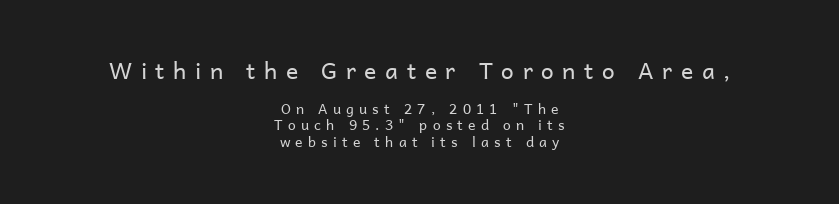
Reading down the block, each line starts at a different indent, mirrored at its end. Letter spacing: wide. The font sits on the lighter half of the weight spectrum, regular included. The typography opts for an upright posture over an oblique one.
